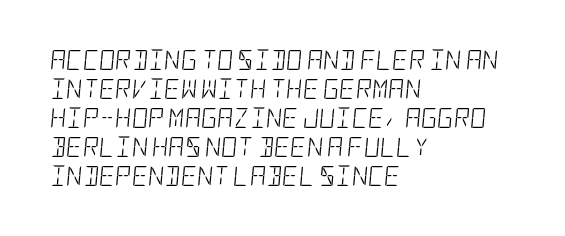
{"italic": "yes", "lean": "right", "slant_degrees": 5, "bold": "no", "underline": "no", "align": "left", "line_spacing": "normal", "line_spacing_ratio": 1.45, "letter_spacing": "normal", "letter_spacing_em": 0.0, "glyph_px": 20}
